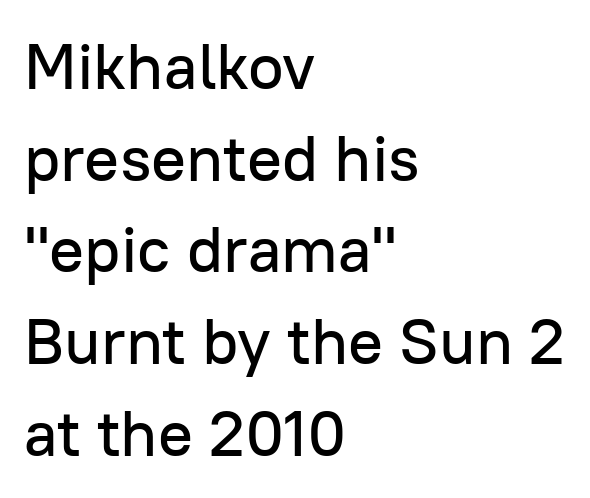
{"serif": "no", "italic": "no", "width": "normal", "stroke_contrast": "low", "x_height": "medium", "monospaced": "no", "underline": "no", "align": "left", "line_spacing": "normal", "line_spacing_ratio": 1.41, "letter_spacing": "normal", "letter_spacing_em": 0.0, "glyph_px": 65}
